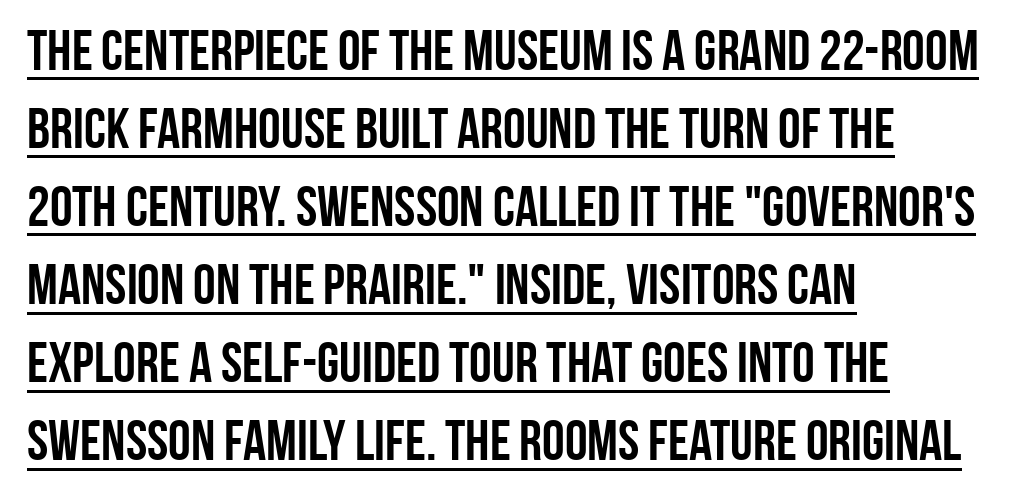
Q: Is the text bold? A: Yes.
Q: Is the text italic (slanted)? A: No, it is upright.
Q: Is the typeface a serif or a sans-serif typeface? A: Sans-serif.
Q: Is the text underlined? A: Yes.
Q: How is the paragraph aligned? A: Left-aligned.
Q: Is the spacing between letters normal or unusually wide? A: Normal.
Q: Is the spacing between lines tight, normal or loose? A: Normal.
Q: Width (condensed, normal, or wide)? A: Condensed.
Q: Stroke contrast? A: Low.
Q: x-height? A: Large.
Q: Monospaced? A: No.
